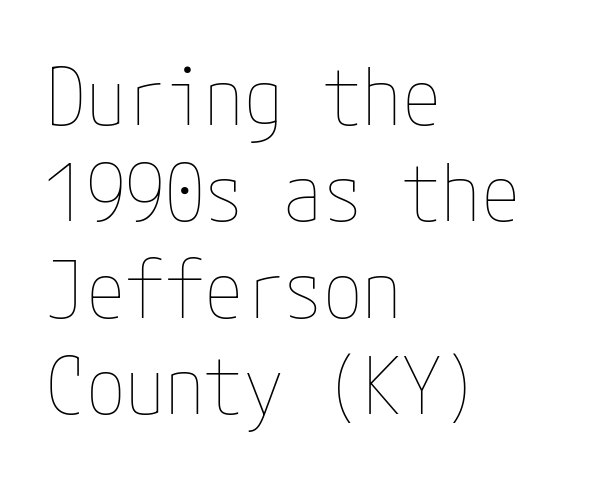
The image shows 79 px thin, condensed type, upright; set left-aligned, line spacing 1.22x, normal letter spacing, not underlined; low stroke contrast and a medium x-height.
